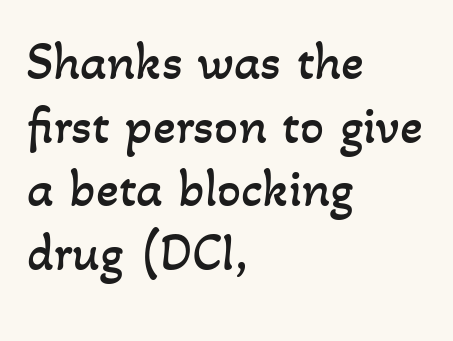
{"bold": "no", "weight": "regular", "width": "normal", "stroke_contrast": "low", "x_height": "small", "monospaced": "no", "underline": "no", "align": "left", "line_spacing_ratio": 1.2, "letter_spacing": "normal", "letter_spacing_em": 0.0, "glyph_px": 53}
